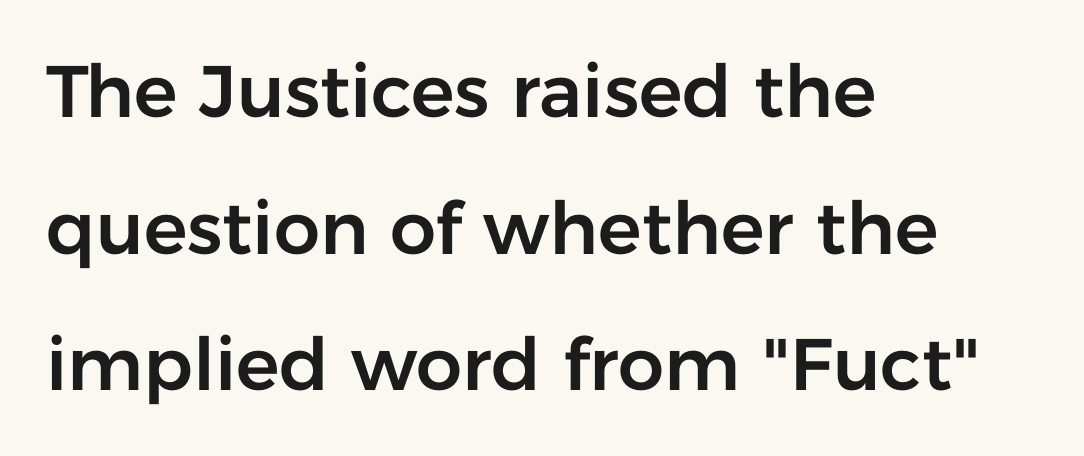
{"serif": "no", "italic": "no", "width": "normal", "stroke_contrast": "low", "x_height": "medium", "monospaced": "no", "underline": "no", "align": "left", "line_spacing_ratio": 1.87, "letter_spacing": "normal", "letter_spacing_em": 0.0, "glyph_px": 73}
